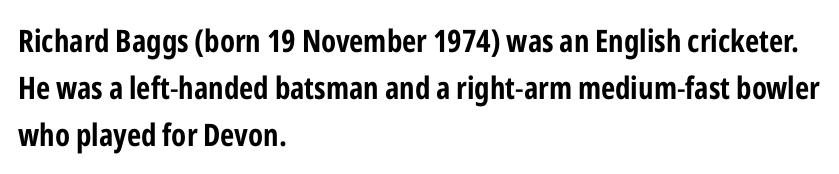
The image shows 31 px condensed sans-serif type, upright; set left-aligned, normal line spacing (1.51x), normal letter spacing, not underlined; low stroke contrast and a medium x-height.
